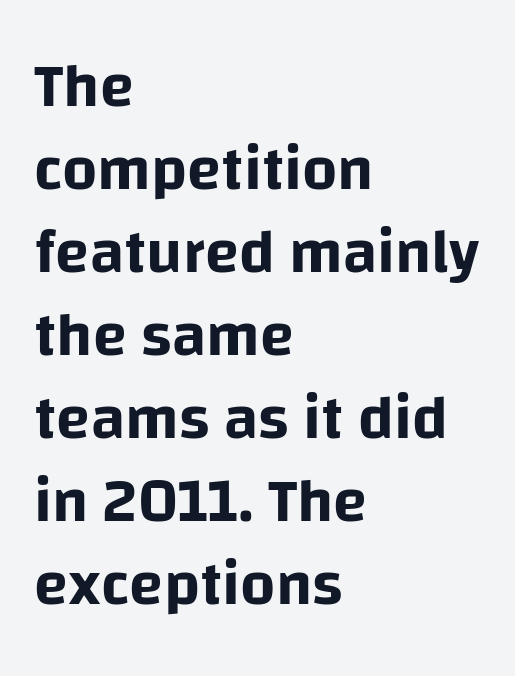
Q: Is the text italic (slanted)? A: No, it is upright.
Q: Is the typeface a serif or a sans-serif typeface? A: Sans-serif.
Q: Is the text underlined? A: No.
Q: How is the paragraph aligned? A: Left-aligned.
Q: Is the spacing between letters normal or unusually wide? A: Normal.
Q: Is the spacing between lines tight, normal or loose? A: Normal.
Q: Width (condensed, normal, or wide)? A: Normal.
Q: Stroke contrast? A: Low.
Q: x-height? A: Large.
Q: Monospaced? A: No.
